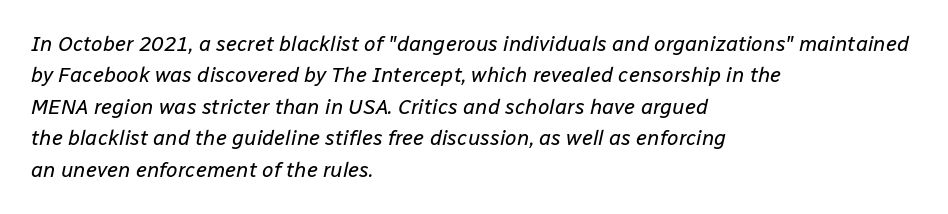
{"italic": "yes", "lean": "right", "slant_degrees": 12, "bold": "no", "underline": "no", "align": "left", "line_spacing": "normal", "line_spacing_ratio": 1.5, "letter_spacing": "normal", "letter_spacing_em": 0.0, "glyph_px": 21}
